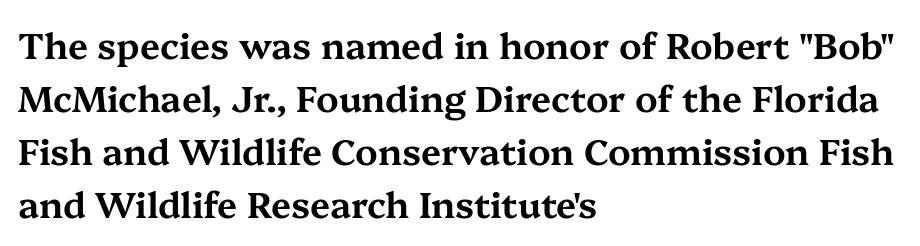
Q: Is the text italic (slanted)? A: No, it is upright.
Q: Is the typeface a serif or a sans-serif typeface? A: Serif.
Q: Is the text underlined? A: No.
Q: How is the paragraph aligned? A: Left-aligned.
Q: Is the spacing between letters normal or unusually wide? A: Normal.
Q: Is the spacing between lines tight, normal or loose? A: Normal.
Q: Width (condensed, normal, or wide)? A: Wide.
Q: Stroke contrast? A: Medium.
Q: x-height? A: Medium.
Q: Monospaced? A: No.
